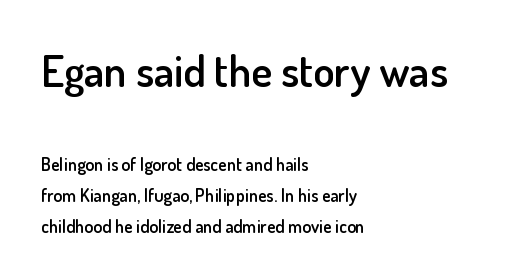
{"serif": "no", "italic": "no", "bold": "semi", "weight": "semibold", "width": "normal", "stroke_contrast": "low", "x_height": "small", "monospaced": "no", "underline": "no", "align": "left", "line_spacing_ratio": 1.72, "letter_spacing": "normal", "letter_spacing_em": 0.0, "larger_block": "first", "size_ratio": 2.44, "glyph_px": 44}
